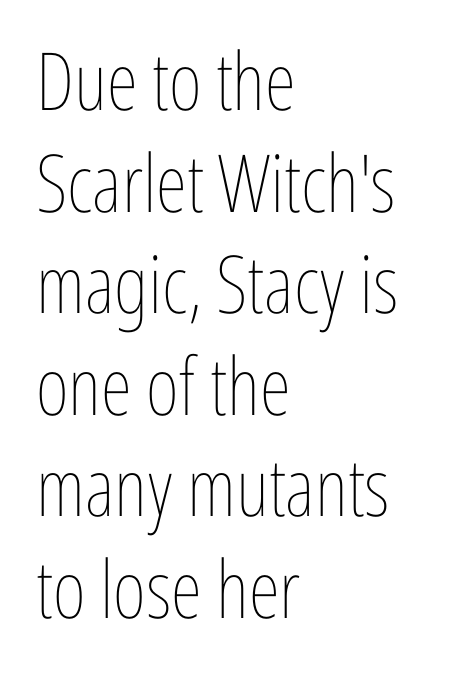
Q: Is the text bold? A: No.
Q: Is the text italic (slanted)? A: No, it is upright.
Q: Is the text underlined? A: No.
Q: How is the paragraph aligned? A: Left-aligned.
Q: Is the spacing between letters normal or unusually wide? A: Normal.
Q: Is the spacing between lines tight, normal or loose? A: Normal.
Q: Width (condensed, normal, or wide)? A: Condensed.
Q: Stroke contrast? A: Low.
Q: x-height? A: Medium.
Q: Monospaced? A: No.
